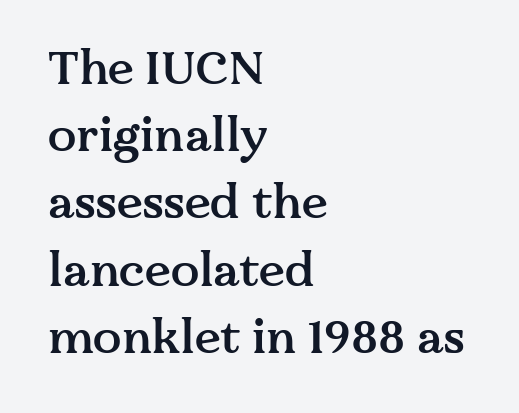
{"serif": "yes", "italic": "no", "bold": "semi", "weight": "semibold", "width": "normal", "stroke_contrast": "medium", "x_height": "medium", "monospaced": "no", "underline": "no", "align": "left", "line_spacing": "normal", "line_spacing_ratio": 1.43, "letter_spacing": "normal", "letter_spacing_em": 0.0, "glyph_px": 47}
